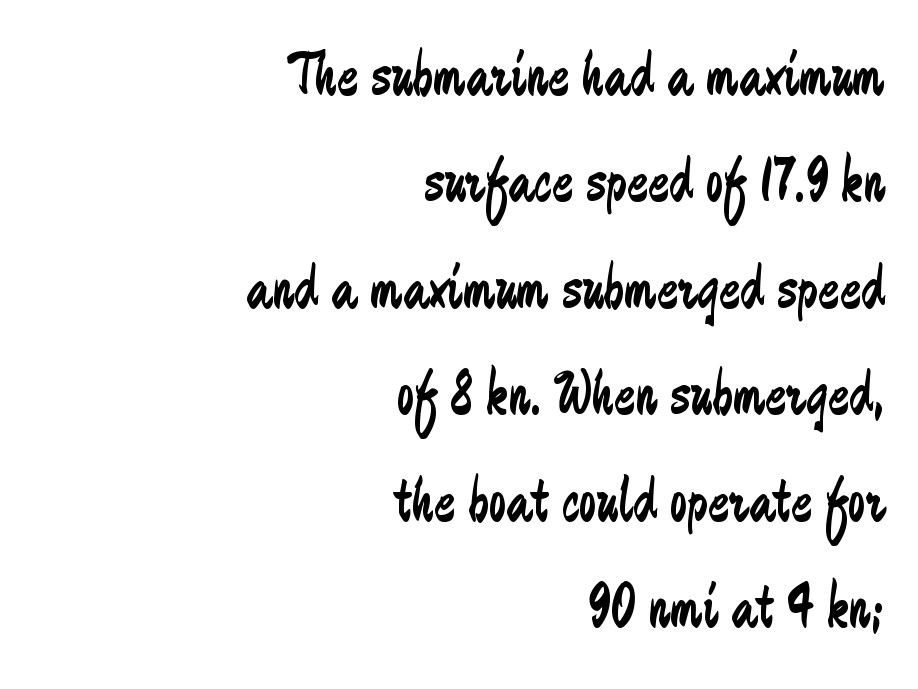
{"serif": "no", "bold": "no", "weight": "regular", "width": "condensed", "stroke_contrast": "low", "x_height": "small", "monospaced": "no", "underline": "no", "align": "right", "line_spacing": "normal", "line_spacing_ratio": 1.69, "letter_spacing": "normal", "letter_spacing_em": 0.0, "glyph_px": 63}
